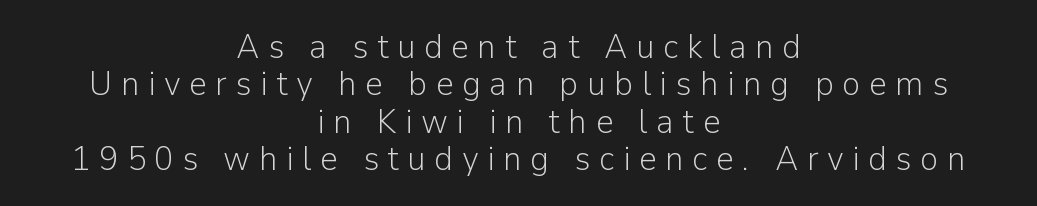
Q: Is the text bold? A: No.
Q: Is the text italic (slanted)? A: No, it is upright.
Q: Is the typeface a serif or a sans-serif typeface? A: Sans-serif.
Q: Is the text underlined? A: No.
Q: How is the paragraph aligned? A: Centered.
Q: Is the spacing between letters normal or unusually wide? A: Unusually wide.
Q: Is the spacing between lines tight, normal or loose? A: Tight.
Q: Width (condensed, normal, or wide)? A: Normal.
Q: Stroke contrast? A: Low.
Q: x-height? A: Medium.
Q: Monospaced? A: No.
